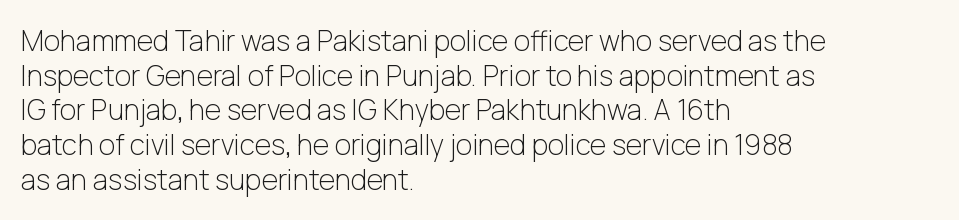
{"serif": "no", "italic": "no", "bold": "no", "weight": "light", "width": "normal", "stroke_contrast": "low", "x_height": "medium", "monospaced": "no", "underline": "no", "align": "left", "line_spacing_ratio": 1.24, "letter_spacing": "normal", "letter_spacing_em": 0.0, "glyph_px": 28}
